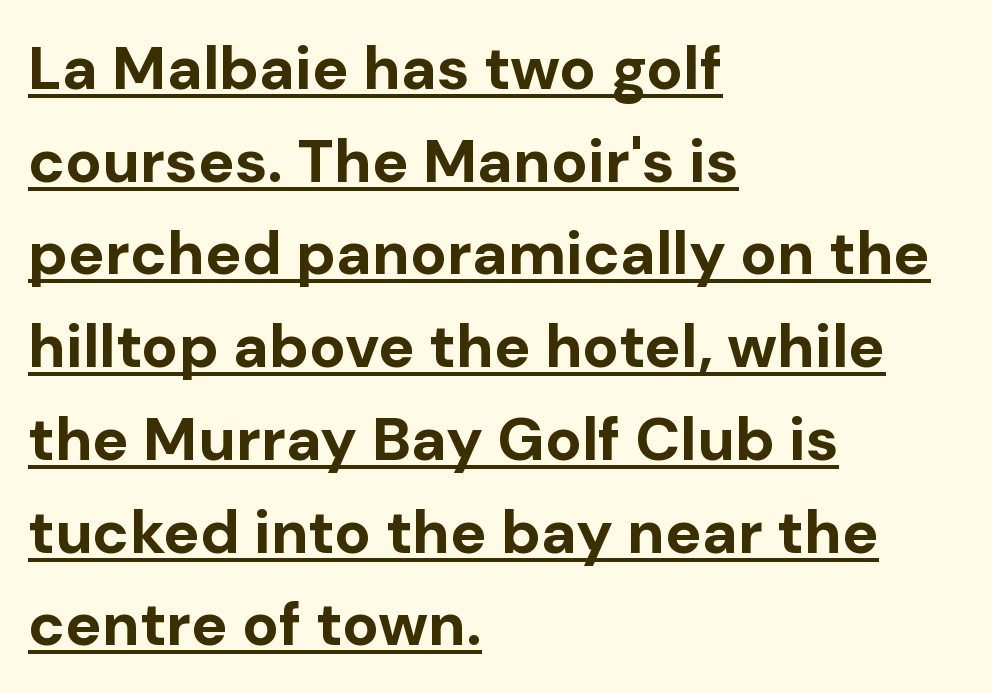
The image shows 61 px bold sans-serif type, upright; set left-aligned, normal line spacing (1.52x), normal letter spacing, underlined; low stroke contrast and a medium x-height.
